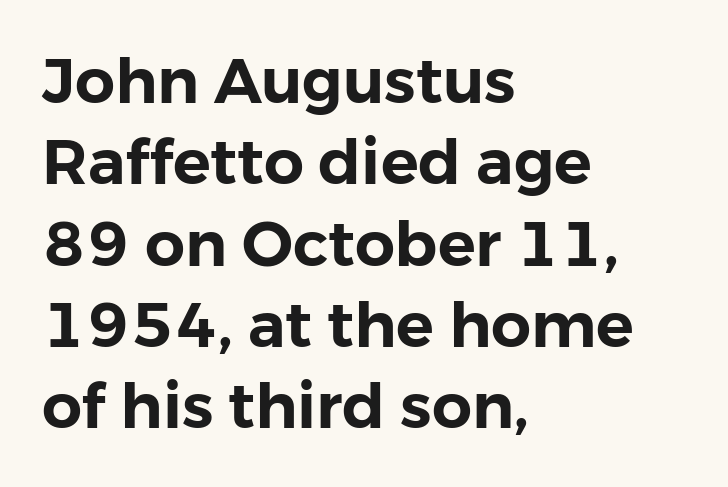
{"serif": "no", "italic": "no", "width": "normal", "stroke_contrast": "low", "x_height": "medium", "monospaced": "no", "underline": "no", "align": "left", "line_spacing": "normal", "line_spacing_ratio": 1.29, "letter_spacing": "normal", "letter_spacing_em": 0.0, "glyph_px": 63}
